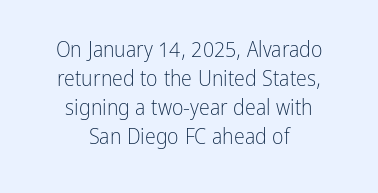
The passage is arranged like a title page — every line centered. Tall strokes in this sample are plumb rather than angled. The line-height multiplier appears to be the usual default. Observe the ordinary spacing: letters are neighbours, not strangers. Counters stay open thanks to moderate or lighter strokes. Has an underline been added? It has not.
